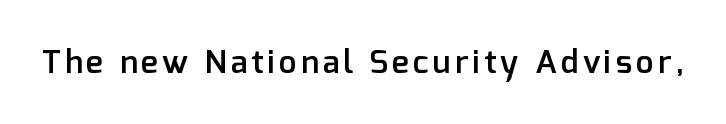
Q: Is the text bold? A: Semi-bold.
Q: Is the text italic (slanted)? A: No, it is upright.
Q: Is the typeface a serif or a sans-serif typeface? A: Sans-serif.
Q: Is the text underlined? A: No.
Q: Width (condensed, normal, or wide)? A: Normal.
Q: Stroke contrast? A: Low.
Q: x-height? A: Medium.
Q: Monospaced? A: No.
